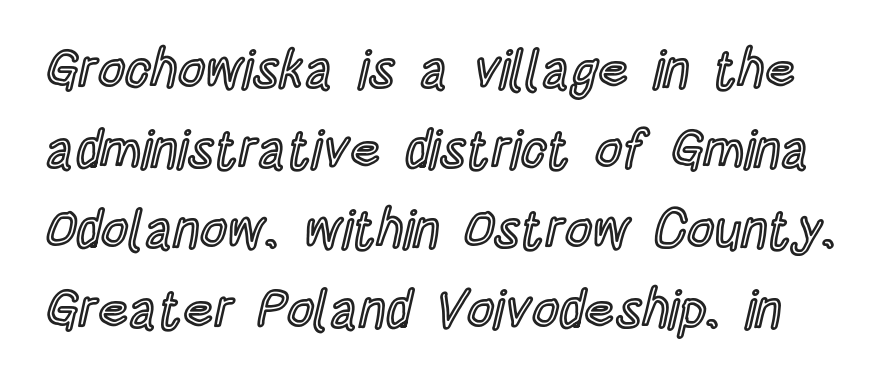
The image shows 53 px condensed type; set normal line spacing (1.51x), normal letter spacing, not underlined; a large x-height.
